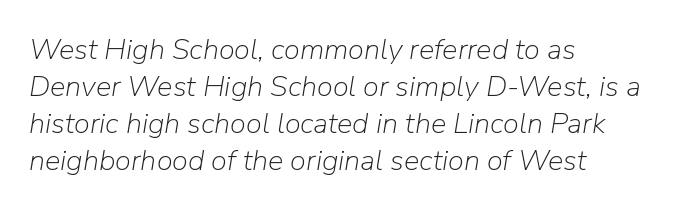
Descenders are the only things crossing below the line. Emphasis-style slanted type is in use. The designer left line spacing at the default. Counters stay open thanks to moderate or lighter strokes.
